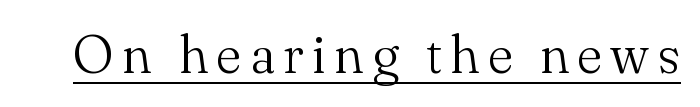
Q: Is the text bold? A: No.
Q: Is the text italic (slanted)? A: No, it is upright.
Q: Is the typeface a serif or a sans-serif typeface? A: Serif.
Q: Is the text underlined? A: Yes.
Q: Width (condensed, normal, or wide)? A: Normal.
Q: Stroke contrast? A: Medium.
Q: x-height? A: Small.
Q: Monospaced? A: No.
